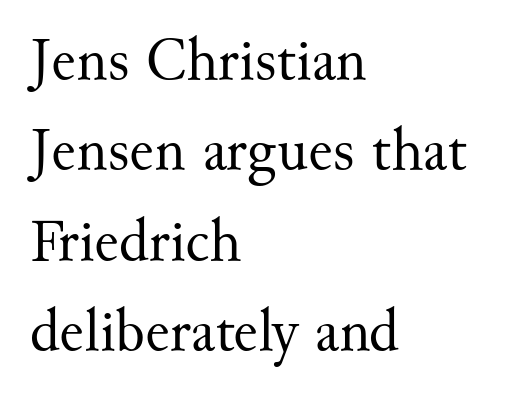
The axis of the letterforms is exactly vertical. The glyphs are unaccompanied by any horizontal stroke below them. What stands out about the letter spacing? Nothing — it is the standard amount. The text block is weighted toward the left margin, trailing off unevenly rightward. Rows of type keep a routine distance in the vertical direction. Are there feet on the stems? There are — it's a serif.
